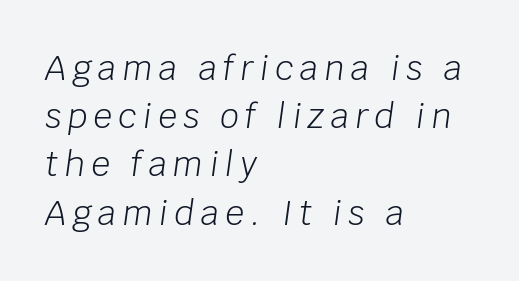
Q: Is the text bold? A: No.
Q: Is the text italic (slanted)? A: Yes, it leans right by about 8 degrees.
Q: Is the text underlined? A: No.
Q: How is the paragraph aligned? A: Left-aligned.
Q: Is the spacing between lines tight, normal or loose? A: Normal.
Q: Width (condensed, normal, or wide)? A: Normal.
Q: Stroke contrast? A: Low.
Q: x-height? A: Large.
Q: Monospaced? A: No.
